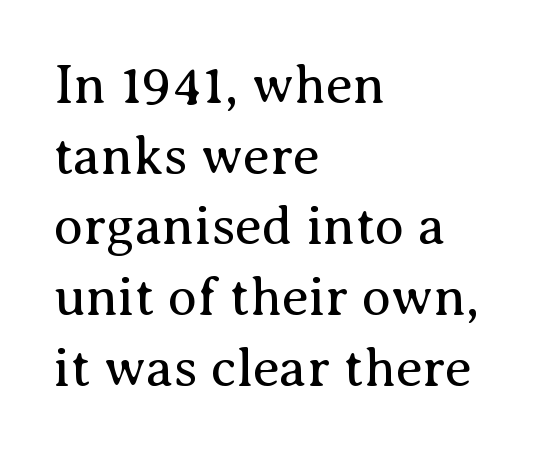
Q: Is the text bold? A: No.
Q: Is the text italic (slanted)? A: No, it is upright.
Q: Is the typeface a serif or a sans-serif typeface? A: Serif.
Q: Is the text underlined? A: No.
Q: How is the paragraph aligned? A: Left-aligned.
Q: Is the spacing between letters normal or unusually wide? A: Normal.
Q: Is the spacing between lines tight, normal or loose? A: Normal.
Q: Width (condensed, normal, or wide)? A: Normal.
Q: Stroke contrast? A: Medium.
Q: x-height? A: Medium.
Q: Monospaced? A: No.
